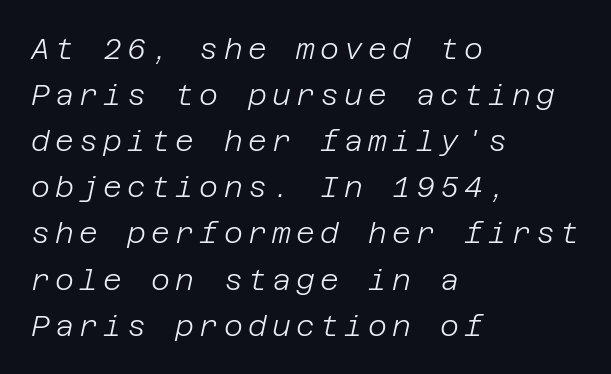
{"italic": "yes", "lean": "right", "slant_degrees": 12, "bold": "no", "weight": "light", "width": "normal", "stroke_contrast": "low", "x_height": "large", "underline": "no", "align": "left", "line_spacing": "normal", "line_spacing_ratio": 1.59, "glyph_px": 29}
